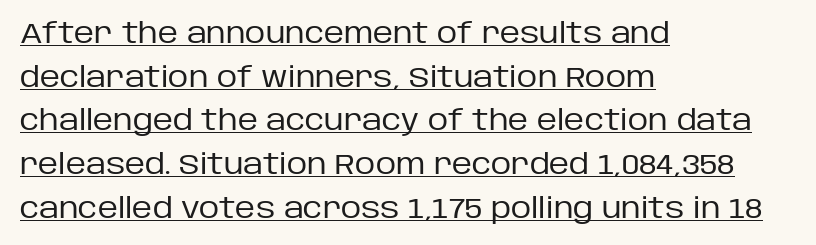
The image shows 28 px regular-weight sans-serif type, upright; set left-aligned, normal line spacing (1.56x), normal letter spacing, underlined; low stroke contrast and a large x-height.
